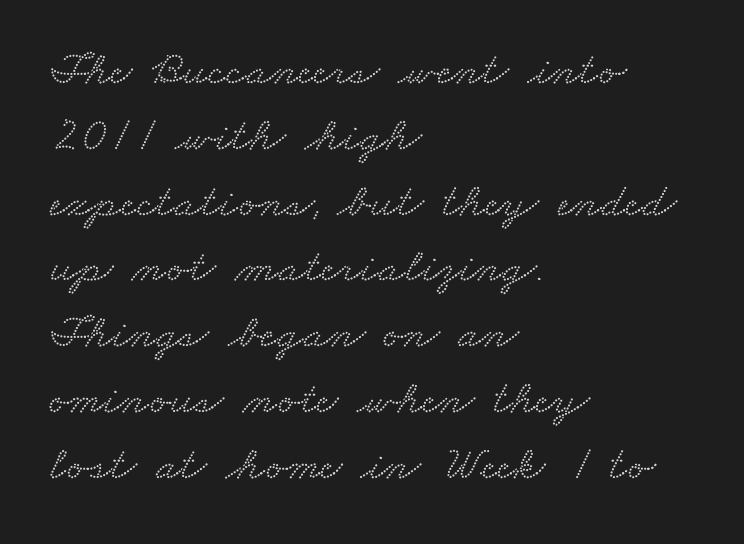
Each letter keeps its own natural width here, so spacing adapts to shape. Lines of text with bare space underneath. Evenly set lines give the paragraph a standard silhouette. Compared with typical body copy, the letter spacing here is the same. Casual observation: everything's shoved over to the left.
